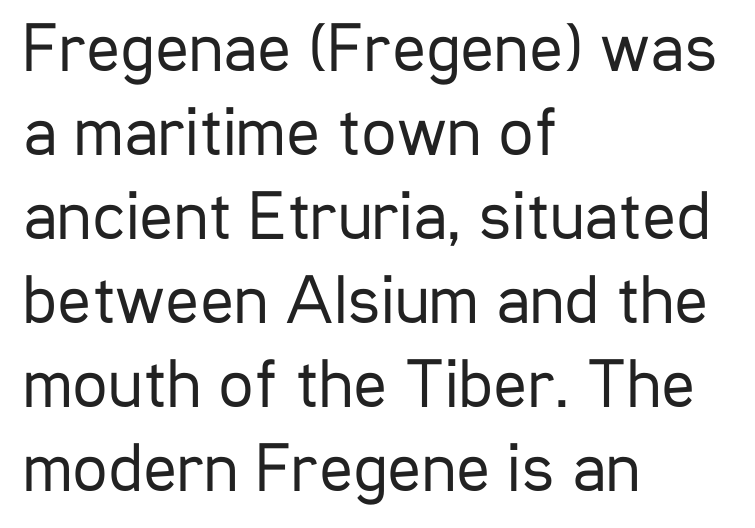
{"serif": "no", "italic": "no", "bold": "no", "weight": "regular", "width": "condensed", "stroke_contrast": "low", "x_height": "medium", "monospaced": "no", "underline": "no", "align": "left", "line_spacing_ratio": 1.2, "letter_spacing": "normal", "letter_spacing_em": 0.0, "glyph_px": 70}
